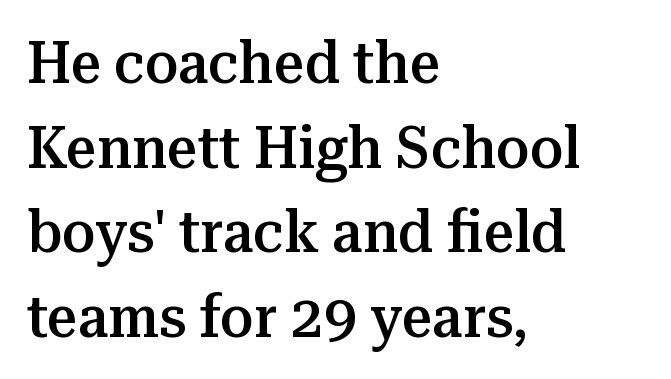
Q: Is the text bold? A: Semi-bold.
Q: Is the text italic (slanted)? A: No, it is upright.
Q: Is the typeface a serif or a sans-serif typeface? A: Serif.
Q: Is the text underlined? A: No.
Q: How is the paragraph aligned? A: Left-aligned.
Q: Is the spacing between letters normal or unusually wide? A: Normal.
Q: Is the spacing between lines tight, normal or loose? A: Normal.
Q: Width (condensed, normal, or wide)? A: Normal.
Q: Stroke contrast? A: Medium.
Q: x-height? A: Medium.
Q: Monospaced? A: No.
